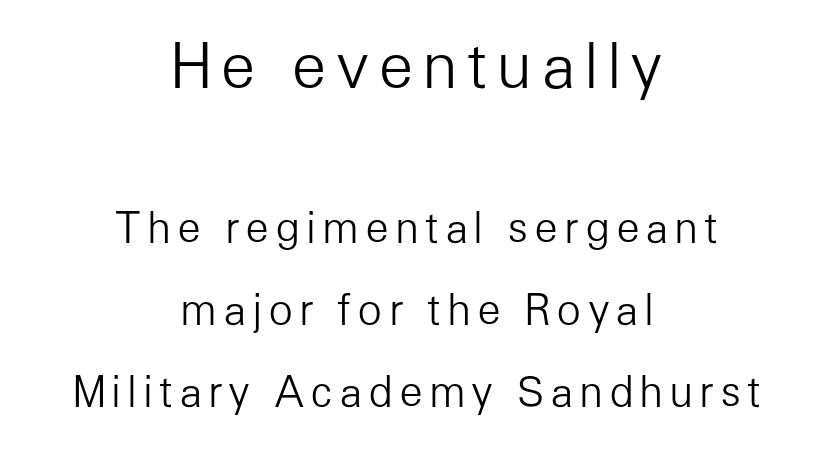
Q: Is the text bold? A: No.
Q: Is the text italic (slanted)? A: No, it is upright.
Q: Is the typeface a serif or a sans-serif typeface? A: Sans-serif.
Q: Is the text underlined? A: No.
Q: How is the paragraph aligned? A: Centered.
Q: Is the spacing between lines tight, normal or loose? A: Loose.
Q: Which block of text is set in a larger size, the first (top) or the second (bottom)? A: The first (top) one.
Q: Width (condensed, normal, or wide)? A: Normal.
Q: Stroke contrast? A: Low.
Q: x-height? A: Medium.
Q: Monospaced? A: No.
